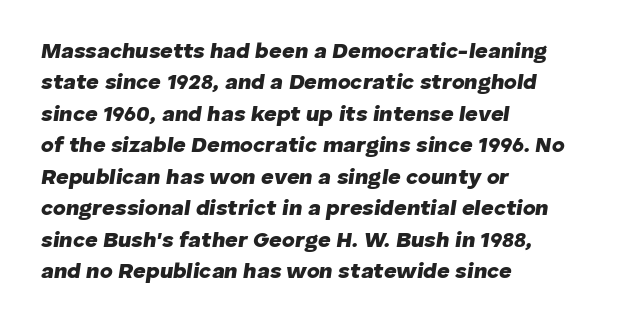
Q: Is the text bold? A: Yes.
Q: Is the text italic (slanted)? A: Yes, it leans right by about 8 degrees.
Q: Is the text underlined? A: No.
Q: How is the paragraph aligned? A: Left-aligned.
Q: Is the spacing between letters normal or unusually wide? A: Normal.
Q: Is the spacing between lines tight, normal or loose? A: Normal.
